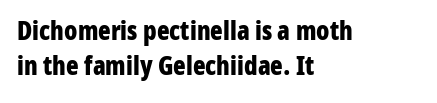
The image shows 26 px bold type, upright; set left-aligned, normal line spacing (1.36x), normal letter spacing, not underlined.
